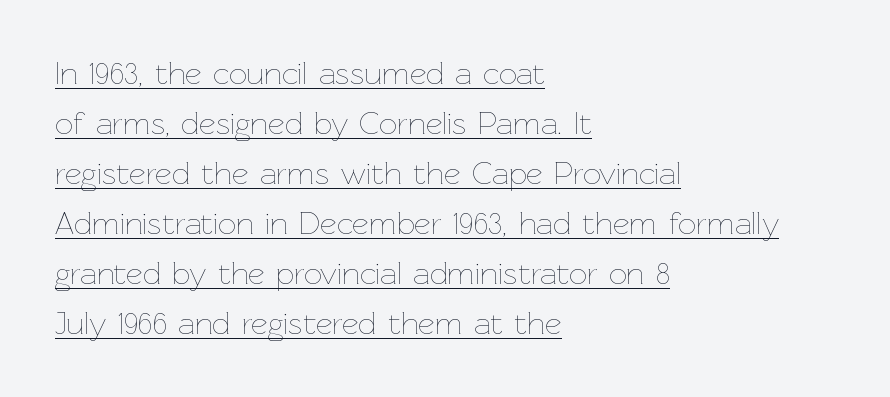
{"italic": "no", "bold": "no", "weight": "thin", "width": "normal", "stroke_contrast": "low", "x_height": "medium", "monospaced": "no", "underline": "yes", "align": "left", "line_spacing": "normal", "line_spacing_ratio": 1.56, "letter_spacing": "normal", "letter_spacing_em": 0.0, "glyph_px": 32}
